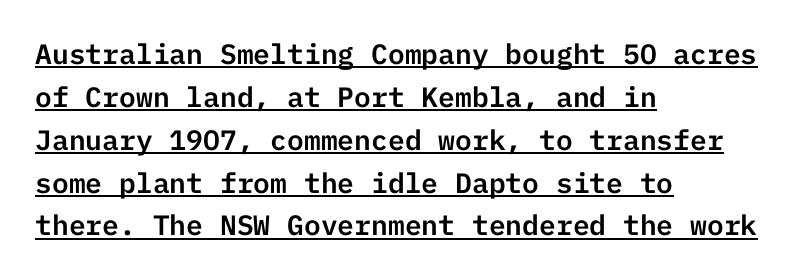
The image shows 28 px sans-serif type, upright; set left-aligned, normal line spacing (1.53x), normal letter spacing, underlined; low stroke contrast and a medium x-height.
